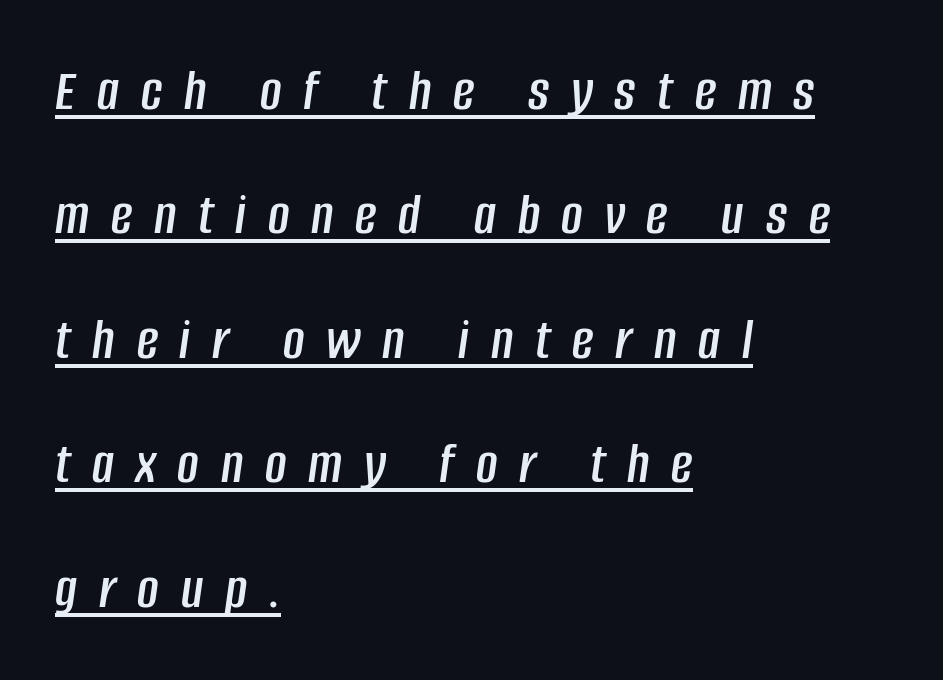
Q: Is the text italic (slanted)? A: Yes, it leans right by about 8 degrees.
Q: Is the text underlined? A: Yes.
Q: How is the paragraph aligned? A: Left-aligned.
Q: Is the spacing between letters normal or unusually wide? A: Unusually wide.
Q: Is the spacing between lines tight, normal or loose? A: Loose.
Q: Width (condensed, normal, or wide)? A: Condensed.
Q: Stroke contrast? A: Low.
Q: x-height? A: Large.
Q: Monospaced? A: No.
